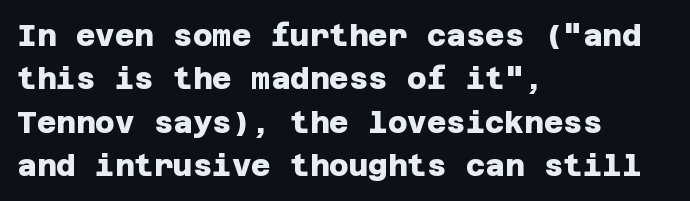
{"serif": "no", "bold": "yes", "weight": "heavy", "width": "normal", "stroke_contrast": "low", "x_height": "large", "underline": "no", "align": "left", "line_spacing": "normal", "line_spacing_ratio": 1.45, "letter_spacing": "normal", "letter_spacing_em": 0.0, "glyph_px": 30}
